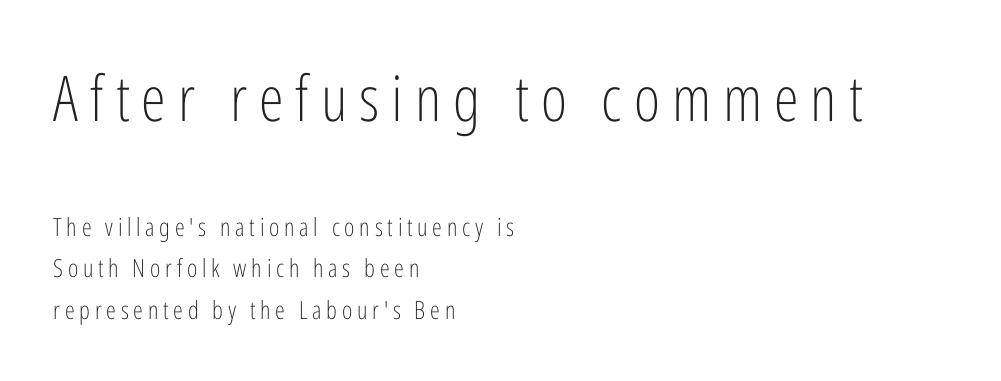
The specimen omits any rule beneath the text block's lines. The lettering stays uniformly vertical, giving the passage a roman look. These lines are rendered in a variable-pitch font. Teacher's note: observe the even left margin — that is flush-left alignment.
